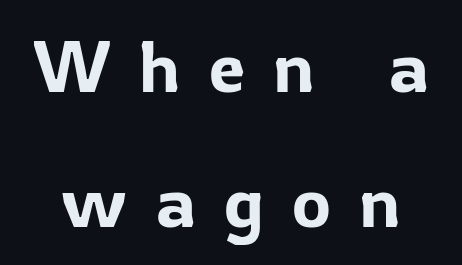
{"serif": "no", "italic": "no", "width": "normal", "stroke_contrast": "low", "x_height": "medium", "monospaced": "no", "underline": "no", "line_spacing_ratio": 1.85, "letter_spacing": "wide", "letter_spacing_em": 0.39, "glyph_px": 73}
